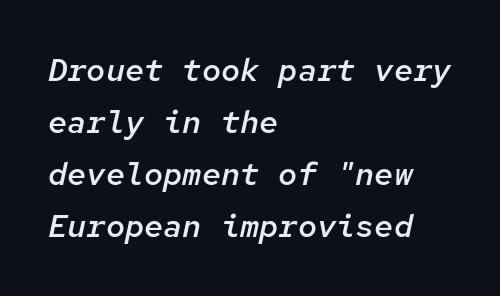
{"italic": "yes", "lean": "right", "slant_degrees": 12, "bold": "semi", "weight": "semibold", "width": "normal", "stroke_contrast": "low", "x_height": "medium", "monospaced": "yes", "underline": "no", "align": "left", "line_spacing": "normal", "line_spacing_ratio": 1.63, "letter_spacing": "normal", "letter_spacing_em": 0.0, "glyph_px": 32}
